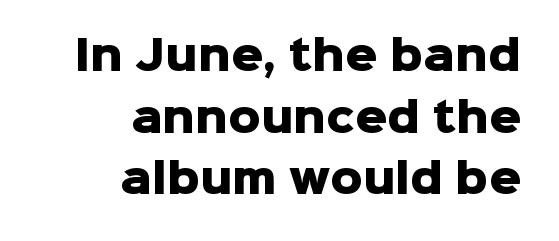
Q: Is the text bold? A: Yes.
Q: Is the text italic (slanted)? A: No, it is upright.
Q: Is the typeface a serif or a sans-serif typeface? A: Sans-serif.
Q: Is the text underlined? A: No.
Q: How is the paragraph aligned? A: Right-aligned.
Q: Is the spacing between letters normal or unusually wide? A: Normal.
Q: Is the spacing between lines tight, normal or loose? A: Normal.
Q: Width (condensed, normal, or wide)? A: Normal.
Q: Stroke contrast? A: Low.
Q: x-height? A: Medium.
Q: Monospaced? A: No.
